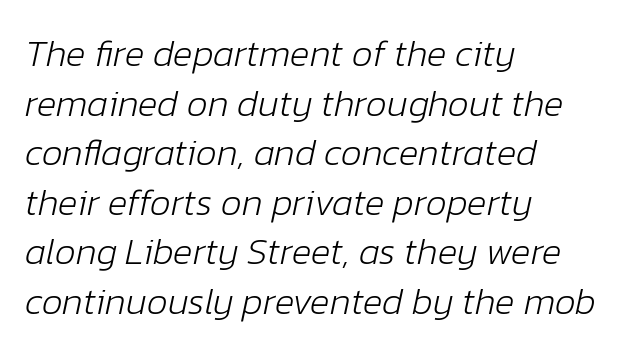
This sample keeps an unexceptional amount of space between lines. Reading down the block, your eye returns to a fixed left position each line. Yep, that's italic — everything's leaning. The rendering uses natural spacing where letterforms have individual widths. This rendering leaves character spacing at its baseline value. The letters look calm and open, with moderate or lighter stems.
